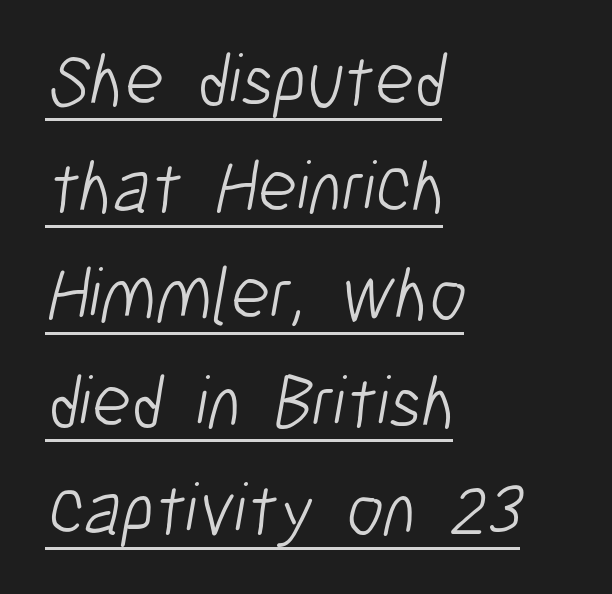
The image shows 75 px light, condensed sans-serif type; set left-aligned, normal line spacing (1.43x), normal letter spacing, underlined; low stroke contrast and a medium x-height.
